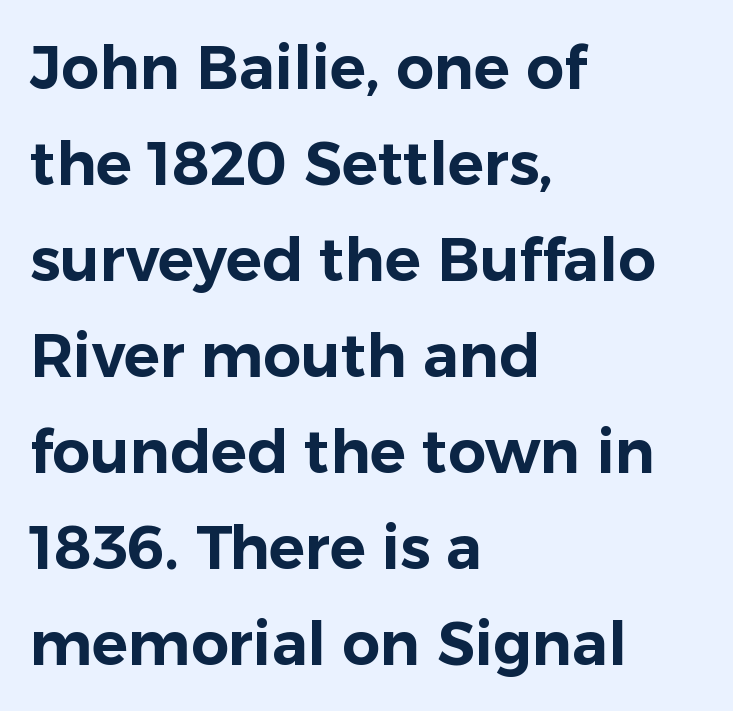
Characters remain perfectly vertical along every line. The strip under each line holds only bare page. Students, note that the glyphs here touch the page at normal intervals. The compositor pushed each line to the left boundary.
